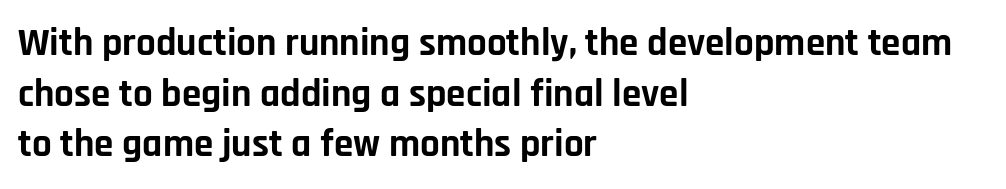
{"serif": "no", "italic": "no", "bold": "yes", "weight": "bold", "width": "normal", "stroke_contrast": "low", "x_height": "large", "monospaced": "no", "underline": "no", "align": "left", "line_spacing": "normal", "line_spacing_ratio": 1.3, "letter_spacing": "normal", "letter_spacing_em": 0.0, "glyph_px": 39}
